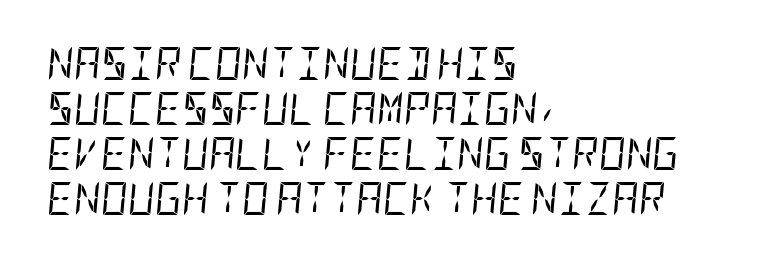
Q: Is the text bold? A: No.
Q: Is the text italic (slanted)? A: Yes, it leans right by about 5 degrees.
Q: Is the text underlined? A: No.
Q: How is the paragraph aligned? A: Left-aligned.
Q: Is the spacing between letters normal or unusually wide? A: Normal.
Q: Is the spacing between lines tight, normal or loose? A: Normal.
Q: Width (condensed, normal, or wide)? A: Condensed.
Q: Stroke contrast? A: Low.
Q: x-height? A: Large.
